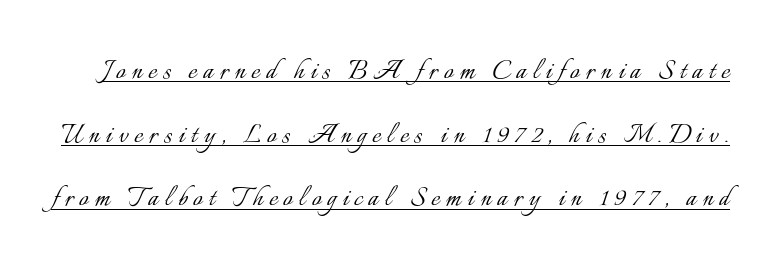
Q: Is the text bold? A: No.
Q: Is the text italic (slanted)? A: Yes.
Q: Is the text underlined? A: Yes.
Q: Is the spacing between lines tight, normal or loose? A: Loose.
Q: Width (condensed, normal, or wide)? A: Normal.
Q: Stroke contrast? A: Low.
Q: x-height? A: Small.
Q: Monospaced? A: No.
